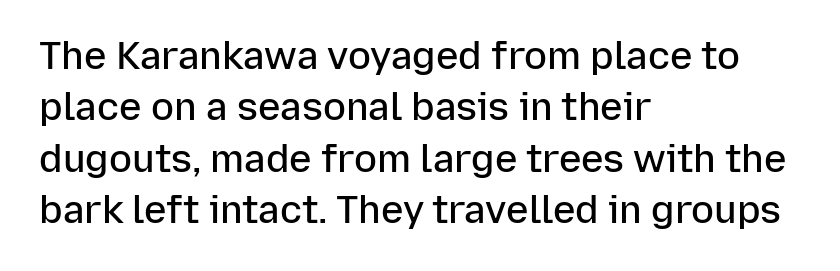
Q: Is the text bold? A: Semi-bold.
Q: Is the text italic (slanted)? A: No, it is upright.
Q: Is the typeface a serif or a sans-serif typeface? A: Sans-serif.
Q: Is the text underlined? A: No.
Q: How is the paragraph aligned? A: Left-aligned.
Q: Is the spacing between letters normal or unusually wide? A: Normal.
Q: Is the spacing between lines tight, normal or loose? A: Normal.
Q: Width (condensed, normal, or wide)? A: Normal.
Q: Stroke contrast? A: Low.
Q: x-height? A: Medium.
Q: Monospaced? A: No.
